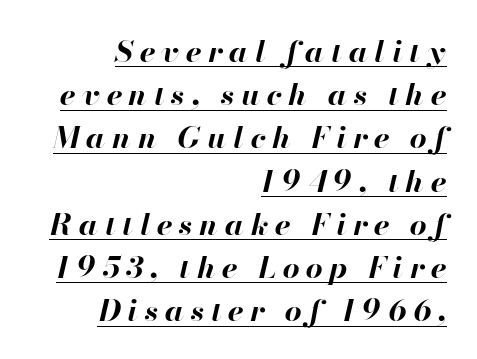
The text block is weighted toward the right margin, trailing off unevenly leftward. Tracking here is generous; glyphs stand well apart from one another. Compared with typical paragraphs, the rows here are spaced about the same. Proportional: the letters do not fall into vertical columns. What decoration does the sample have? An underline. The letters are slanted; this is an italic face.
